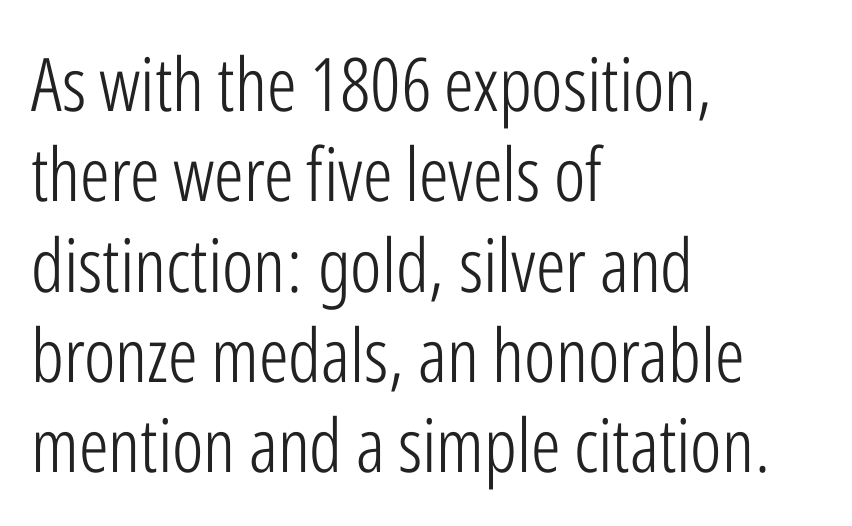
A clean baseline with only descenders dipping below it. Varying glyph widths throughout — classic text-font behaviour. Teacher's note: observe the even left margin — that is flush-left alignment. Type style note: lacks serifs.
